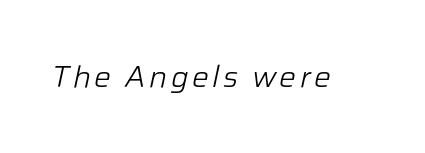
The image shows 30 px light type, italic (leaning right); set not underlined; low stroke contrast and a medium x-height.
